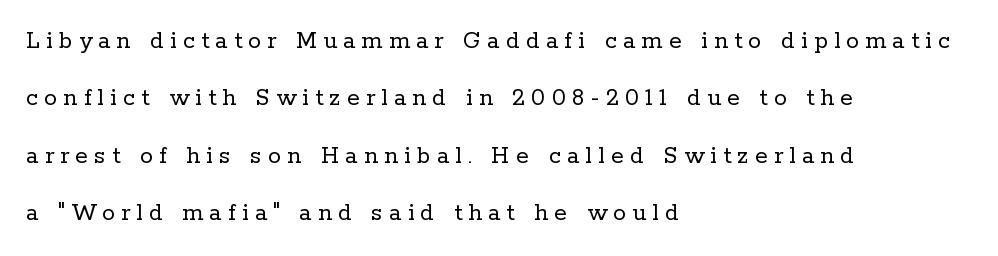
Q: Is the text bold? A: No.
Q: Is the text italic (slanted)? A: No, it is upright.
Q: Is the text underlined? A: No.
Q: How is the paragraph aligned? A: Left-aligned.
Q: Is the spacing between letters normal or unusually wide? A: Unusually wide.
Q: Is the spacing between lines tight, normal or loose? A: Loose.
